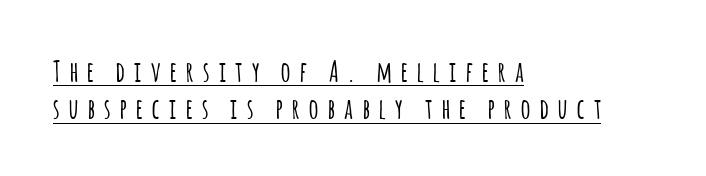
These characters rest on top of a visible drawn line. Nothing sits at the stroke ends, so this counts as sans-serif. Look at the tracking — it's clearly loosened, letters drifting apart. Layout note: lines flush left.
